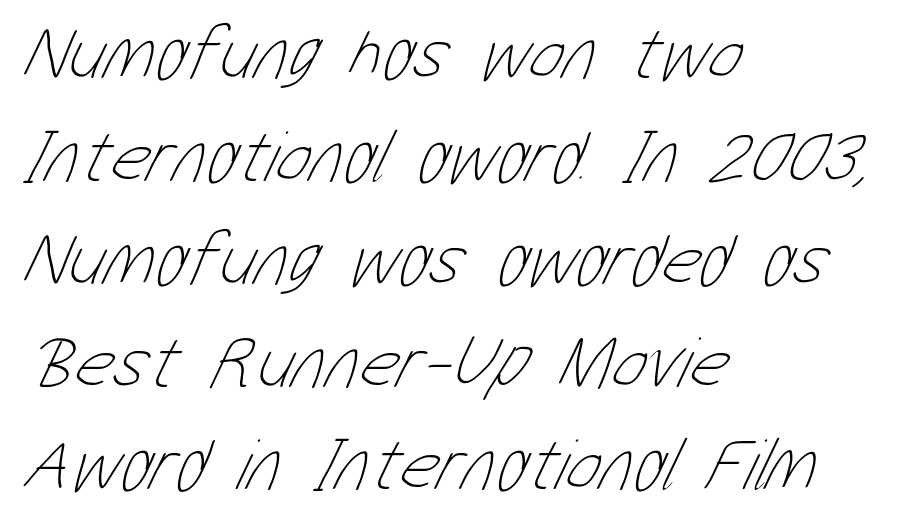
{"bold": "no", "weight": "thin", "width": "condensed", "stroke_contrast": "low", "x_height": "medium", "monospaced": "no", "underline": "no", "align": "left", "line_spacing": "normal", "line_spacing_ratio": 1.39, "letter_spacing": "normal", "letter_spacing_em": 0.0, "glyph_px": 74}
